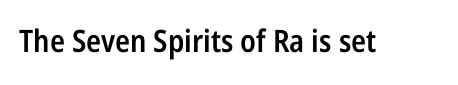
Q: Is the text bold? A: Semi-bold.
Q: Is the text italic (slanted)? A: No, it is upright.
Q: Is the typeface a serif or a sans-serif typeface? A: Sans-serif.
Q: Is the text underlined? A: No.
Q: Is the spacing between letters normal or unusually wide? A: Normal.
Q: Width (condensed, normal, or wide)? A: Condensed.
Q: Stroke contrast? A: Low.
Q: x-height? A: Medium.
Q: Monospaced? A: No.
